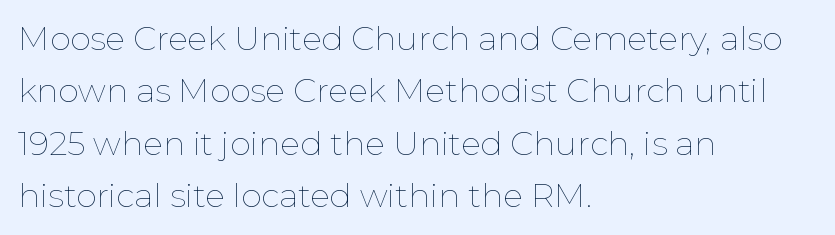
On a weight scale, this lands at 450 or below. Is there much room between lines? A standard amount, neither cramped nor airy. This sample has the flowing, uneven cadence of proportional lettering. Tracking here is standard; glyphs follow each other at the usual distance.
